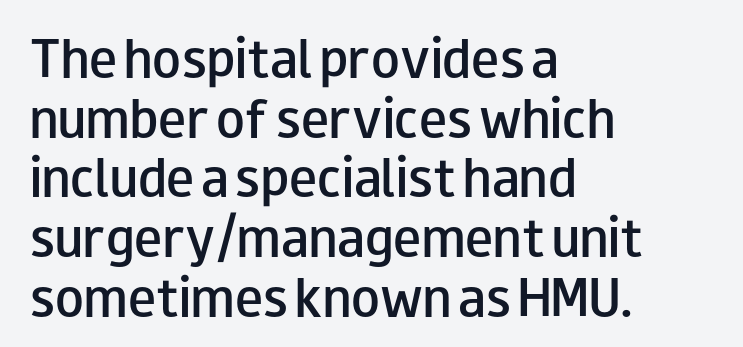
Observe the absence of serifs on each vertical stroke in this sample. Lines of text with bare space underneath. Students, observe: this is what conventionally led text looks like. Teacher's note: observe the even left margin — that is flush-left alignment. Default kerning and tracking; the words read as compact shapes.
